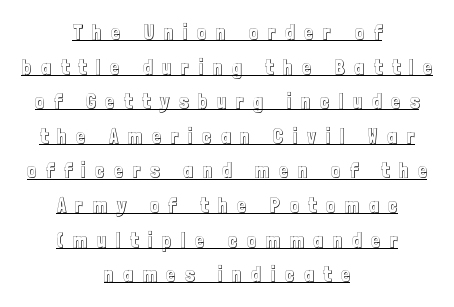
The letters are spread apart with noticeably loose tracking. The typesetter chose a symmetrical, centered arrangement here. The words here are underlined. Every stem runs plumb, perpendicular to the baseline.
